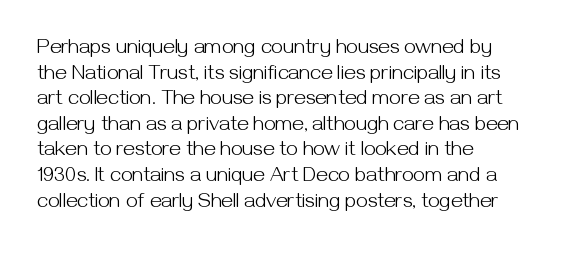
Does extra space separate the letters? No, they use regular spacing. The passage is arranged the way most books set body copy — flush left. The area under the type is left untouched. The face looks like a standard text weight, possibly lighter. Notice how the stems are strictly vertical — no italics here.
